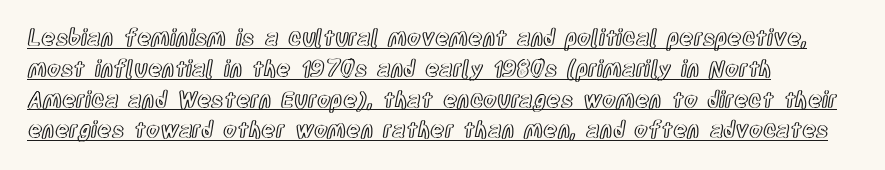
Q: Is the text italic (slanted)? A: Yes.
Q: Is the text underlined? A: Yes.
Q: How is the paragraph aligned? A: Left-aligned.
Q: Is the spacing between letters normal or unusually wide? A: Normal.
Q: Is the spacing between lines tight, normal or loose? A: Normal.
